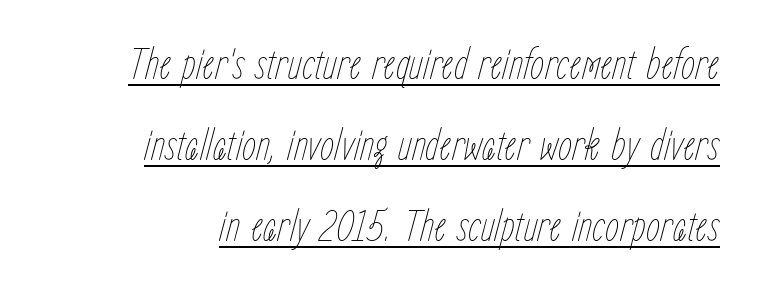
Character widths vary here, with narrow letters taking less room than wide ones. Think standard paragraph weight, or any step lighter than that. Beneath each row of characters lies a ruled line. The letters sit at their default tracking, neither squeezed nor spread.
